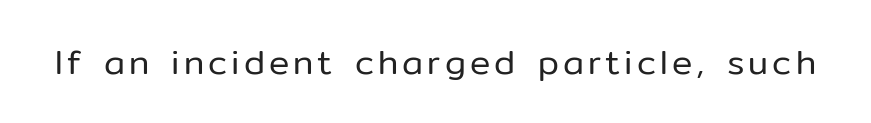
Q: Is the text bold? A: No.
Q: Is the text italic (slanted)? A: No, it is upright.
Q: Is the typeface a serif or a sans-serif typeface? A: Sans-serif.
Q: Is the text underlined? A: No.
Q: Width (condensed, normal, or wide)? A: Normal.
Q: Stroke contrast? A: Low.
Q: x-height? A: Medium.
Q: Monospaced? A: No.
